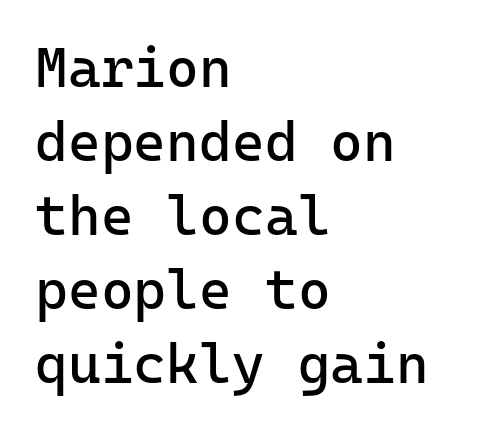
Q: Is the text bold? A: No.
Q: Is the text italic (slanted)? A: No, it is upright.
Q: Is the typeface a serif or a sans-serif typeface? A: Sans-serif.
Q: Is the text underlined? A: No.
Q: How is the paragraph aligned? A: Left-aligned.
Q: Is the spacing between letters normal or unusually wide? A: Normal.
Q: Is the spacing between lines tight, normal or loose? A: Normal.
Q: Width (condensed, normal, or wide)? A: Normal.
Q: Stroke contrast? A: Low.
Q: x-height? A: Medium.
Q: Monospaced? A: Yes.
